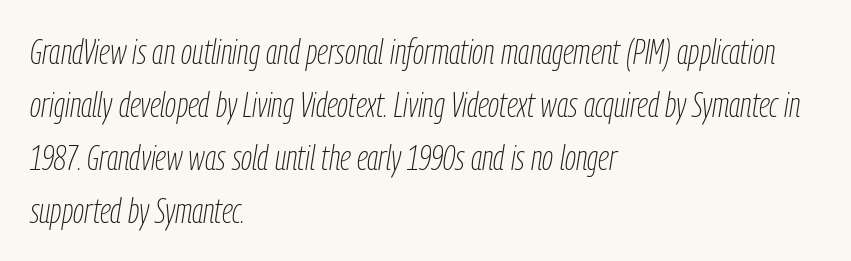
{"italic": "yes", "lean": "right", "slant_degrees": 9, "bold": "no", "weight": "thin", "width": "condensed", "stroke_contrast": "low", "x_height": "medium", "monospaced": "no", "underline": "no", "align": "left", "line_spacing": "normal", "line_spacing_ratio": 1.51, "letter_spacing": "normal", "letter_spacing_em": 0.0, "glyph_px": 35}
